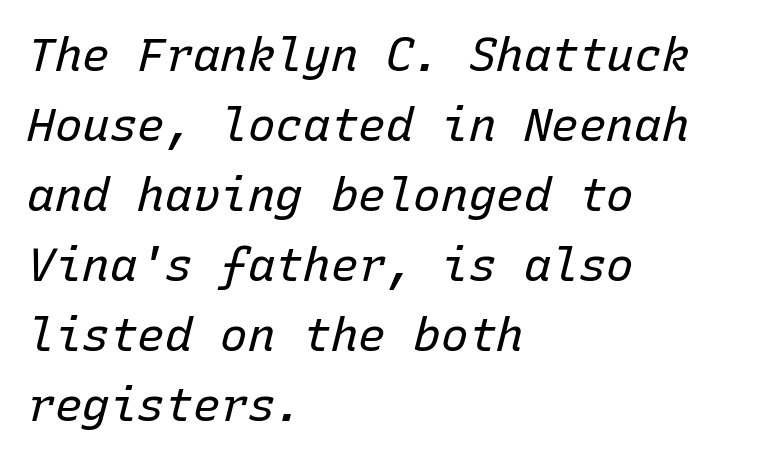
The image shows 46 px regular-weight type, italic (leaning right), monospaced; set left-aligned, normal line spacing (1.52x), normal letter spacing, not underlined; low stroke contrast and a medium x-height.
